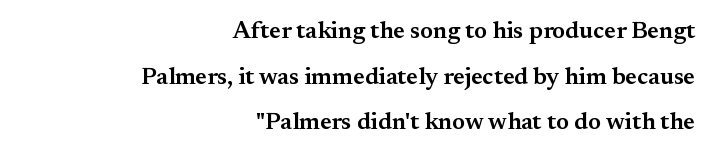
The image shows 24 px text type, upright; set right-aligned, loose line spacing (1.9x), normal letter spacing, not underlined.
